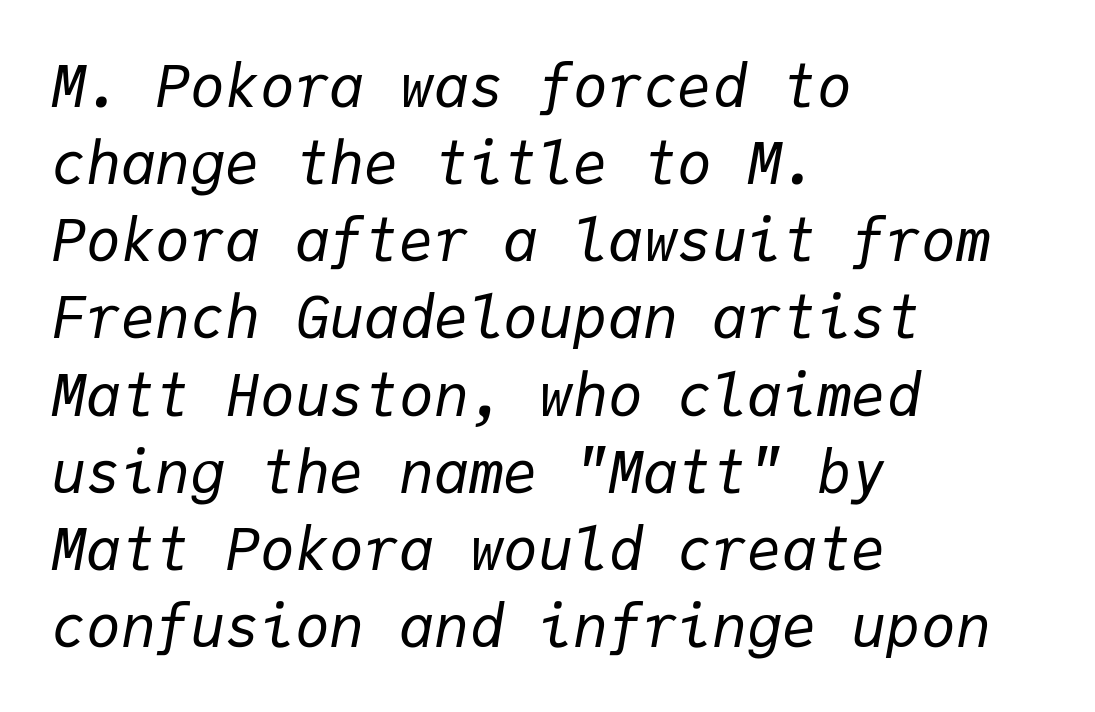
{"italic": "yes", "lean": "right", "slant_degrees": 9, "bold": "no", "weight": "regular", "width": "normal", "stroke_contrast": "low", "x_height": "medium", "monospaced": "yes", "underline": "no", "align": "left", "line_spacing": "normal", "line_spacing_ratio": 1.33, "letter_spacing": "normal", "letter_spacing_em": 0.0, "glyph_px": 58}
